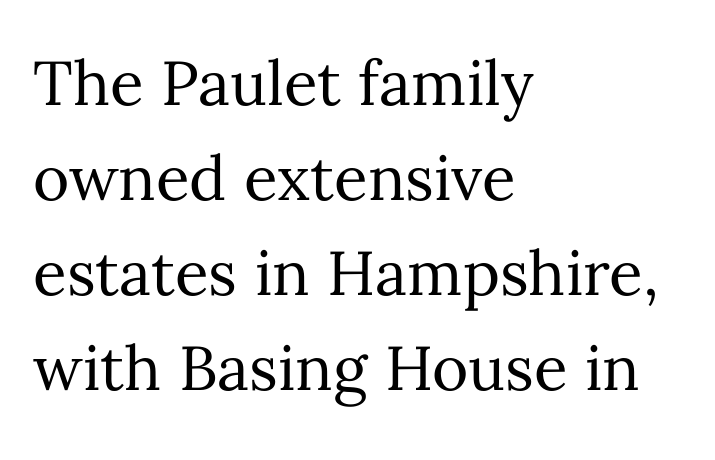
{"italic": "no", "bold": "no", "weight": "regular", "width": "normal", "stroke_contrast": "medium", "x_height": "medium", "monospaced": "no", "underline": "no", "align": "left", "line_spacing": "normal", "line_spacing_ratio": 1.53, "letter_spacing": "normal", "letter_spacing_em": 0.0, "glyph_px": 62}
